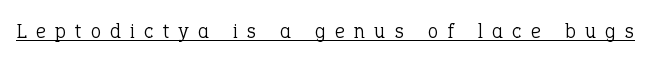
The image shows 21 px text type, upright; set unusually wide letter spacing (+0.45 em), underlined.
